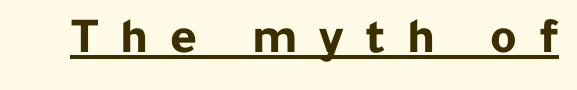
Q: Is the text bold? A: Yes.
Q: Is the text italic (slanted)? A: No, it is upright.
Q: Is the typeface a serif or a sans-serif typeface? A: Sans-serif.
Q: Is the text underlined? A: Yes.
Q: Is the spacing between letters normal or unusually wide? A: Unusually wide.
Q: Width (condensed, normal, or wide)? A: Normal.
Q: Stroke contrast? A: Low.
Q: x-height? A: Medium.
Q: Monospaced? A: No.
